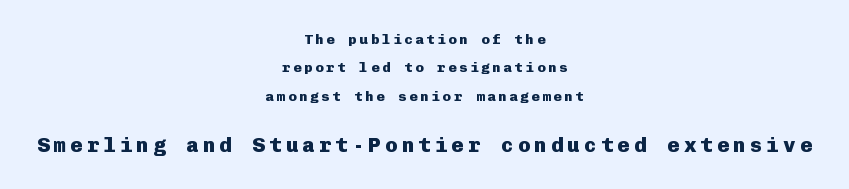
{"italic": "no", "bold": "yes", "underline": "no", "align": "center", "line_spacing": "loose", "line_spacing_ratio": 2.03, "larger_block": "second", "size_ratio": 1.5, "glyph_px": 21}
